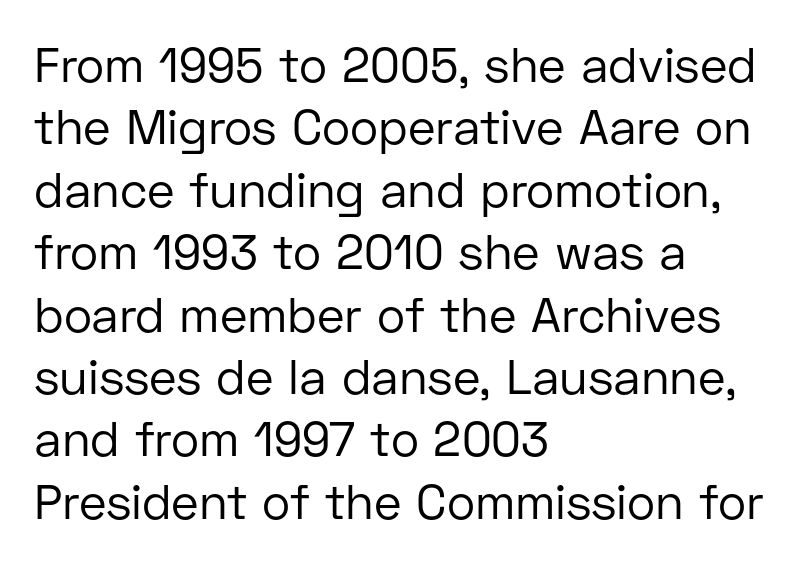
You can tell from the bare stems that sans-serif type was used. Each letter keeps its own natural width here, so spacing adapts to shape. A student would call this left alignment; a typographer would say flush left, rag right. The type is set solid horizontally, with unmodified tracking. Every stem runs plumb, perpendicular to the baseline. Plain, unruled lines of type.
